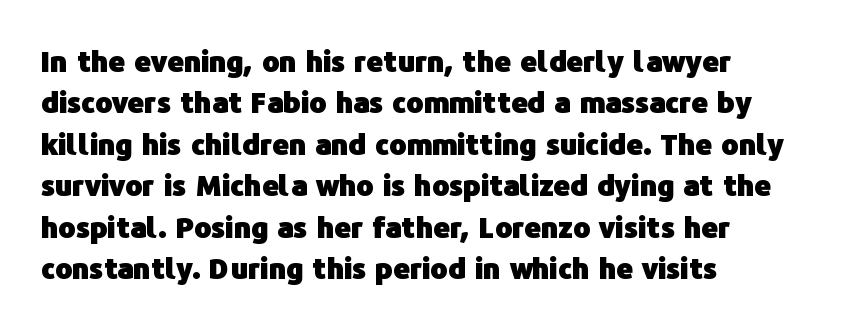
Q: Is the text bold? A: Yes.
Q: Is the text italic (slanted)? A: No, it is upright.
Q: Is the typeface a serif or a sans-serif typeface? A: Sans-serif.
Q: Is the text underlined? A: No.
Q: How is the paragraph aligned? A: Left-aligned.
Q: Is the spacing between letters normal or unusually wide? A: Normal.
Q: Is the spacing between lines tight, normal or loose? A: Normal.
Q: Width (condensed, normal, or wide)? A: Normal.
Q: Stroke contrast? A: Low.
Q: x-height? A: Medium.
Q: Monospaced? A: No.
